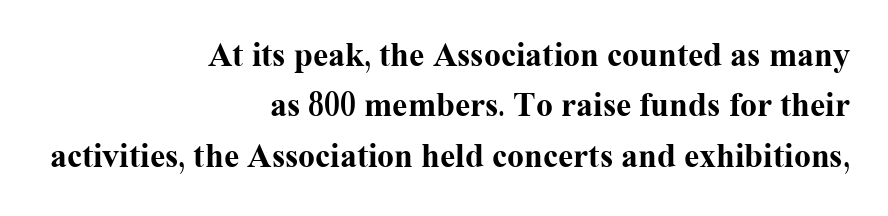
In terms of leading, this rendering sits right in the middle. Classification — serif. In terms of letterspacing, this is plain default setting. Leftover space on each line is placed entirely before the opening word. Think of a printed novel: that variable character pitch is what you see here.
